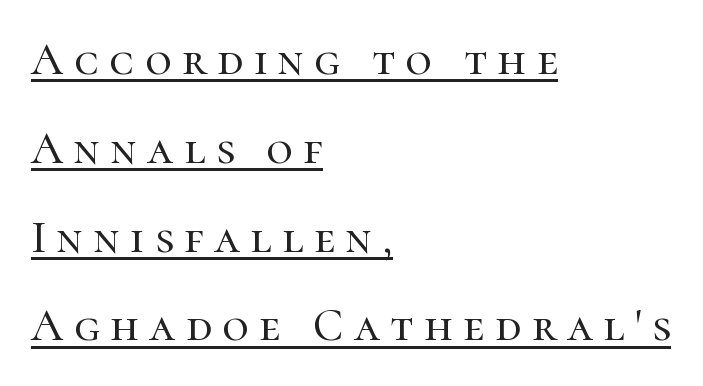
The image shows 46 px serif type, upright; set left-aligned, loose line spacing (1.93x), unusually wide letter spacing (+0.23 em), underlined; high stroke contrast and a medium x-height.
